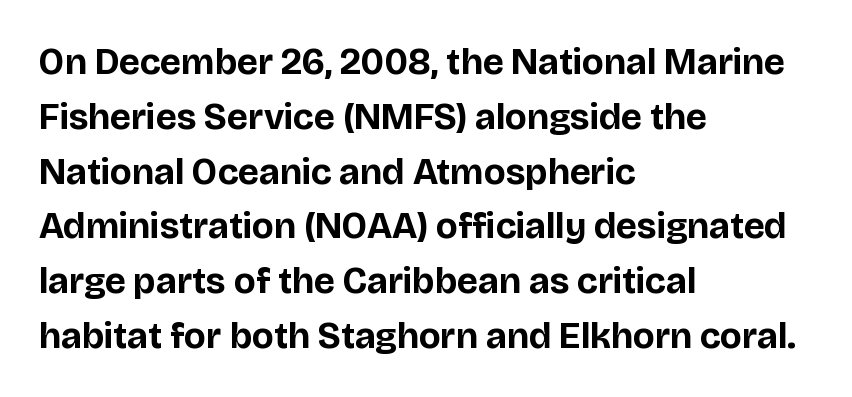
The image shows 37 px bold sans-serif type, upright; set left-aligned, normal line spacing (1.48x), normal letter spacing, not underlined; low stroke contrast and a large x-height.
